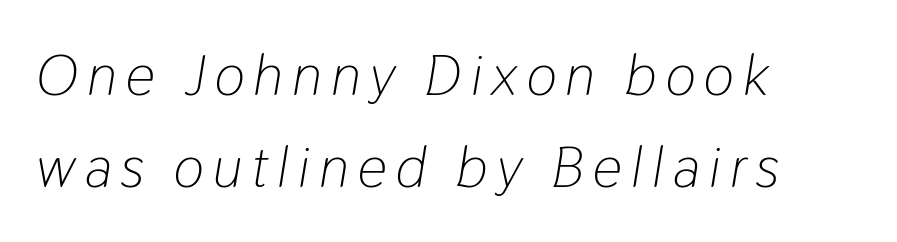
{"italic": "yes", "lean": "right", "slant_degrees": 9, "bold": "no", "weight": "light", "width": "condensed", "stroke_contrast": "low", "x_height": "medium", "monospaced": "no", "underline": "no", "align": "left", "line_spacing": "normal", "line_spacing_ratio": 1.59, "glyph_px": 58}
